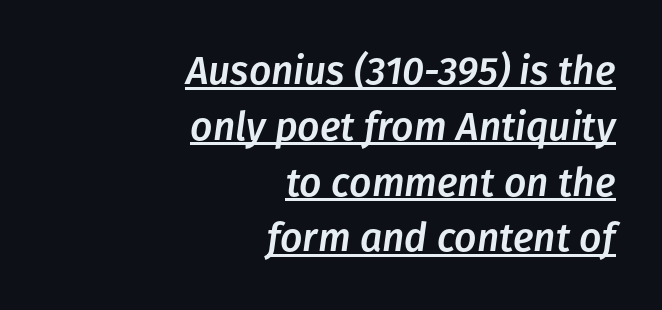
The image shows 39 px text type, italic (leaning right); set right-aligned, normal line spacing (1.43x), normal letter spacing, underlined; low stroke contrast and a medium x-height.
